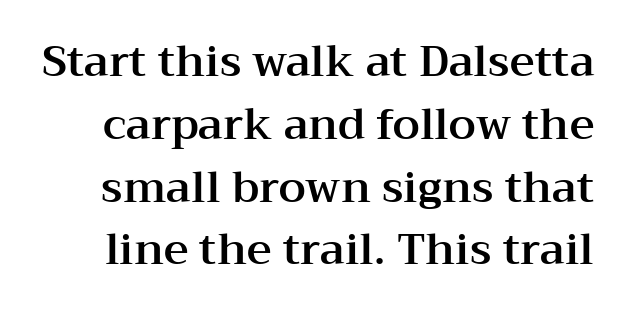
The image shows 43 px wide serif type, upright; set normal line spacing (1.46x), normal letter spacing, not underlined; medium stroke contrast and a medium x-height.
